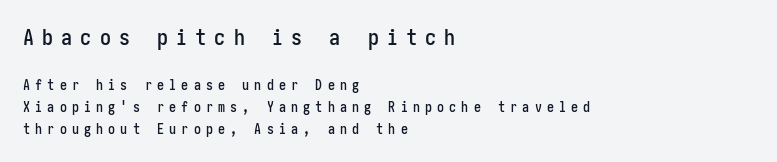
Q: Is the text italic (slanted)? A: No, it is upright.
Q: Is the text underlined? A: No.
Q: How is the paragraph aligned? A: Left-aligned.
Q: Is the spacing between letters normal or unusually wide? A: Unusually wide.
Q: Is the spacing between lines tight, normal or loose? A: Normal.
Q: Which block of text is set in a larger size, the first (top) or the second (bottom)? A: The first (top) one.
